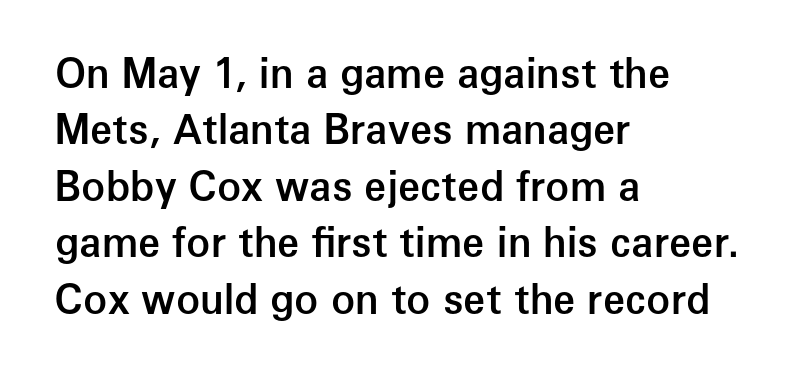
Q: Is the text bold? A: Semi-bold.
Q: Is the text italic (slanted)? A: No, it is upright.
Q: Is the typeface a serif or a sans-serif typeface? A: Sans-serif.
Q: Is the text underlined? A: No.
Q: How is the paragraph aligned? A: Left-aligned.
Q: Is the spacing between letters normal or unusually wide? A: Normal.
Q: Is the spacing between lines tight, normal or loose? A: Normal.
Q: Width (condensed, normal, or wide)? A: Normal.
Q: Stroke contrast? A: Low.
Q: x-height? A: Medium.
Q: Monospaced? A: No.
